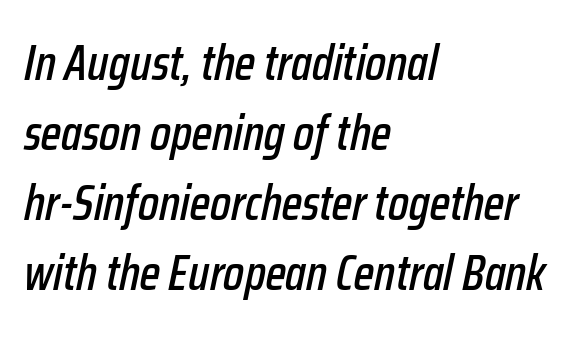
{"italic": "yes", "lean": "right", "slant_degrees": 12, "width": "condensed", "stroke_contrast": "low", "x_height": "medium", "monospaced": "no", "underline": "no", "align": "left", "line_spacing": "normal", "line_spacing_ratio": 1.43, "letter_spacing": "normal", "letter_spacing_em": 0.0, "glyph_px": 49}
